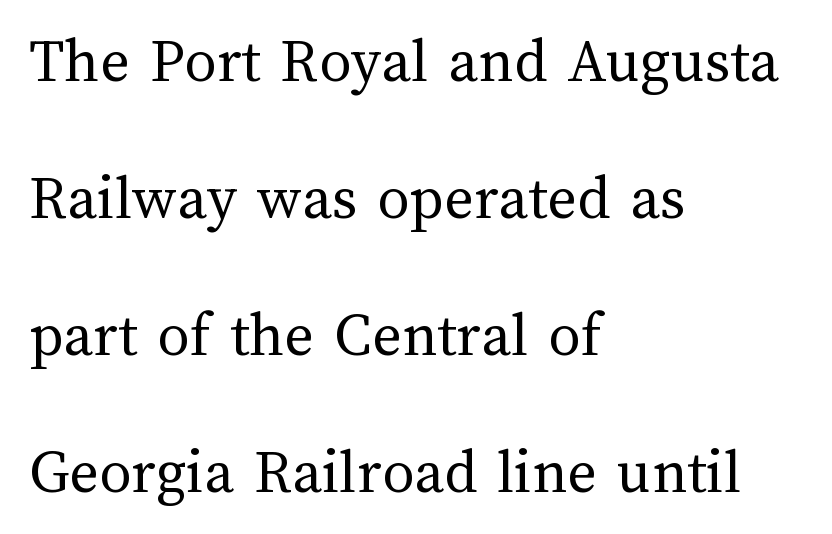
Q: Is the text bold? A: No.
Q: Is the text italic (slanted)? A: No, it is upright.
Q: Is the text underlined? A: No.
Q: How is the paragraph aligned? A: Left-aligned.
Q: Is the spacing between letters normal or unusually wide? A: Normal.
Q: Is the spacing between lines tight, normal or loose? A: Loose.
Q: Width (condensed, normal, or wide)? A: Normal.
Q: Stroke contrast? A: Medium.
Q: x-height? A: Medium.
Q: Monospaced? A: No.
